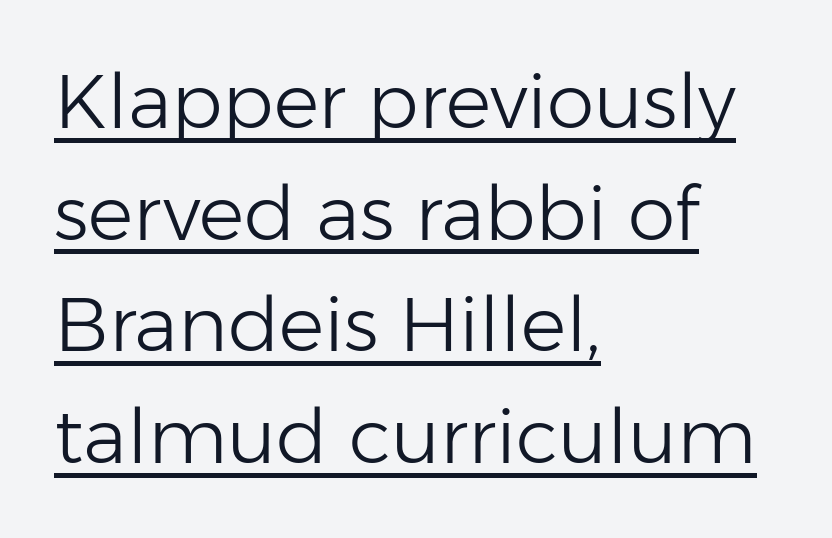
{"serif": "no", "italic": "no", "bold": "no", "weight": "light", "width": "normal", "stroke_contrast": "low", "x_height": "medium", "monospaced": "no", "underline": "yes", "align": "left", "line_spacing": "normal", "line_spacing_ratio": 1.47, "letter_spacing": "normal", "letter_spacing_em": 0.0, "glyph_px": 76}
